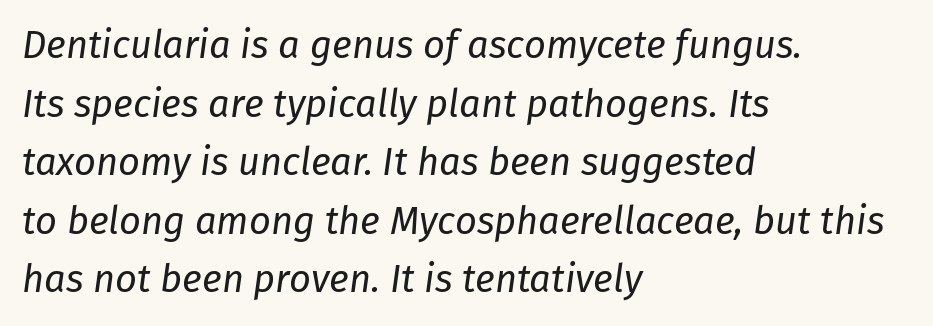
{"italic": "yes", "lean": "right", "slant_degrees": 8, "bold": "no", "weight": "regular", "width": "normal", "stroke_contrast": "low", "x_height": "medium", "monospaced": "no", "underline": "no", "align": "left", "line_spacing": "normal", "line_spacing_ratio": 1.54, "letter_spacing": "normal", "letter_spacing_em": 0.0, "glyph_px": 38}
